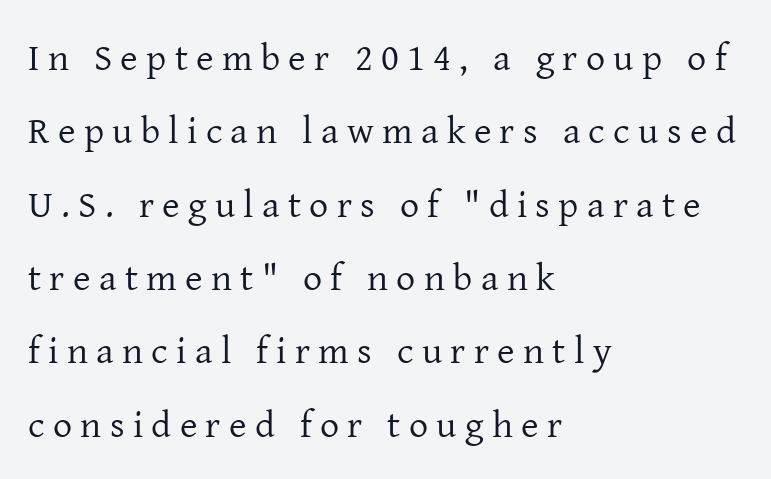
{"serif": "yes", "italic": "no", "bold": "no", "weight": "regular", "width": "normal", "stroke_contrast": "low", "x_height": "medium", "monospaced": "no", "underline": "no", "align": "left", "line_spacing": "loose", "line_spacing_ratio": 1.93, "letter_spacing": "wide", "letter_spacing_em": 0.22, "glyph_px": 38}
